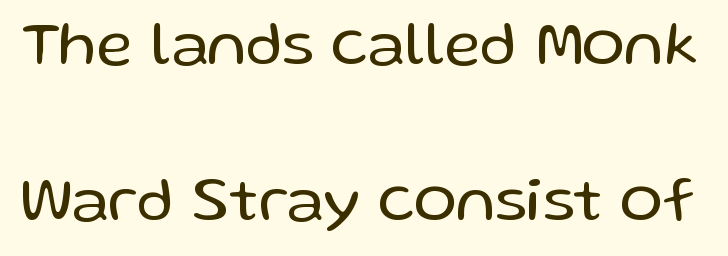
Q: Is the text bold? A: No.
Q: Is the text italic (slanted)? A: No, it is upright.
Q: Is the typeface a serif or a sans-serif typeface? A: Sans-serif.
Q: Is the text underlined? A: No.
Q: Is the spacing between letters normal or unusually wide? A: Normal.
Q: Is the spacing between lines tight, normal or loose? A: Loose.
Q: Width (condensed, normal, or wide)? A: Normal.
Q: Stroke contrast? A: Low.
Q: x-height? A: Medium.
Q: Monospaced? A: No.
